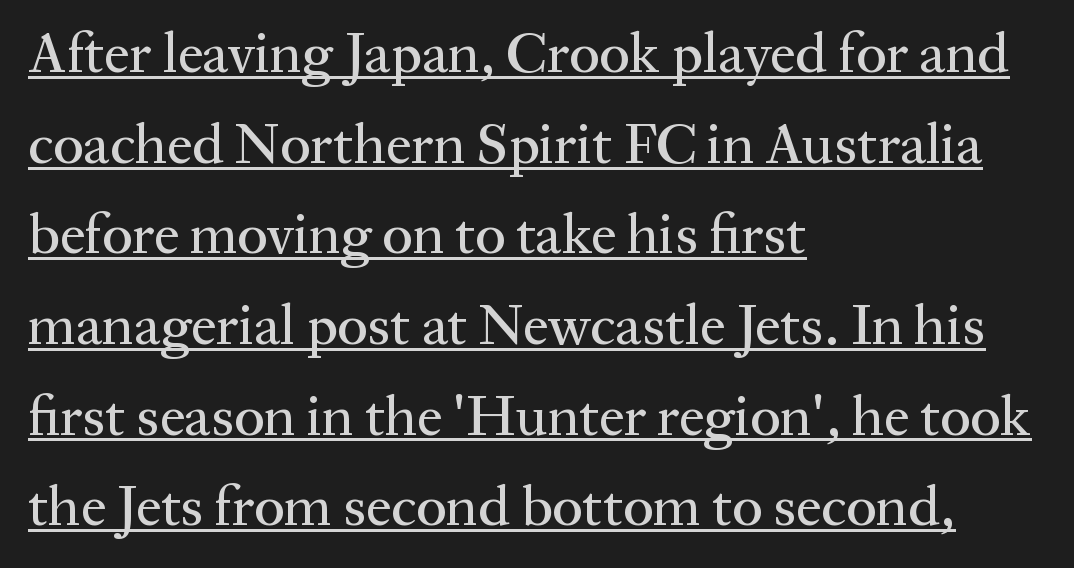
Summary of vertical rhythm: regular, with standard interline spacing. Look at the bottom of the vertical strokes: they flare into serifs here. Casual observation: everything's shoved over to the left. These characters rest on top of a visible drawn line. Every character sits straight up, as roman type does.
